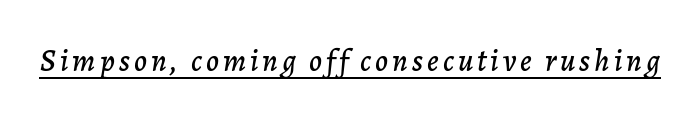
Here the designer chose a conventional face with non-uniform glyph widths. You can tell it's italic because the verticals aren't actually vertical. Is there an underline? Yes — a line sits under the letters.
